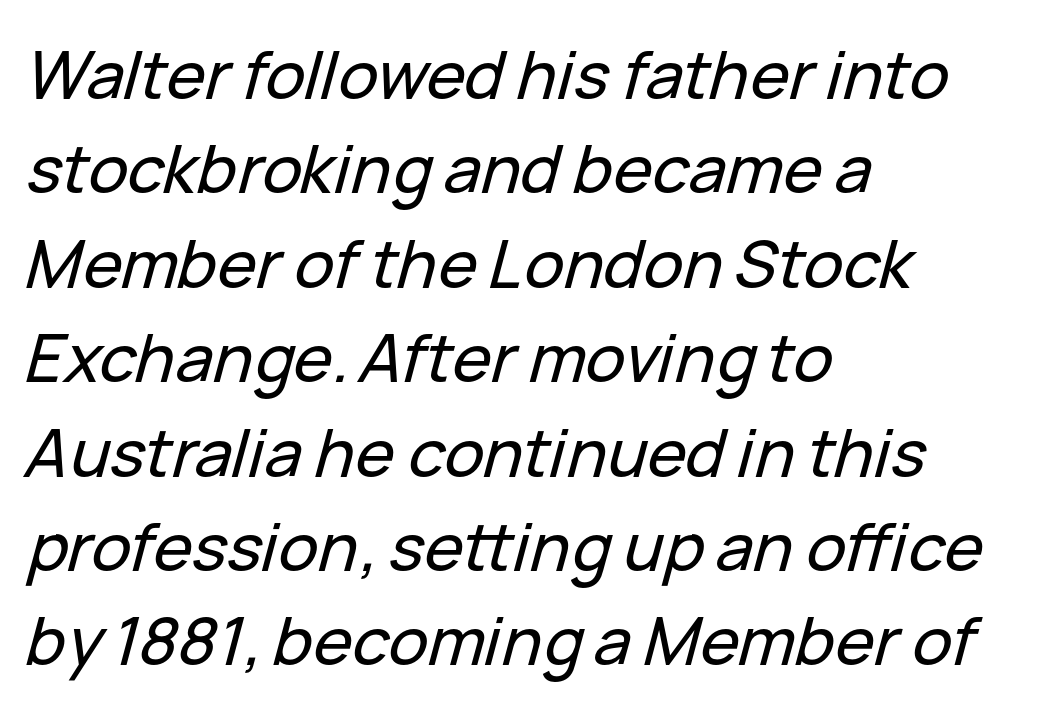
The image shows 66 px text type, italic (leaning right); set left-aligned, normal line spacing (1.43x), normal letter spacing, not underlined; low stroke contrast and a medium x-height.
